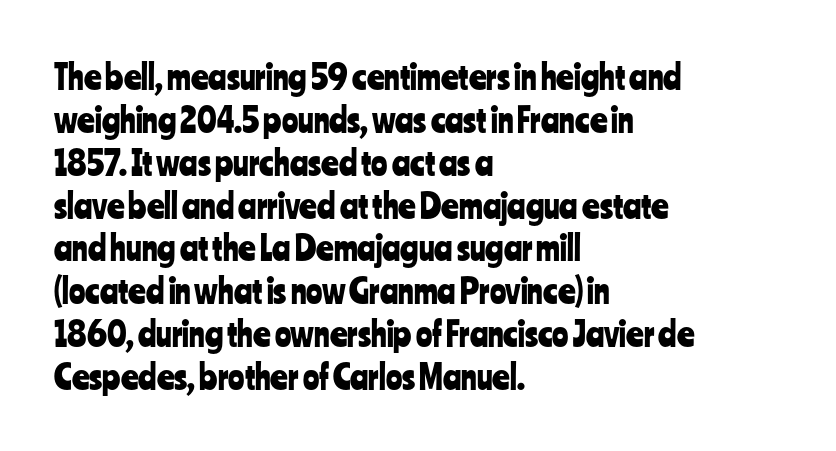
The image shows 34 px condensed sans-serif type, upright; set left-aligned, normal line spacing (1.26x), normal letter spacing, not underlined; low stroke contrast and a medium x-height.
